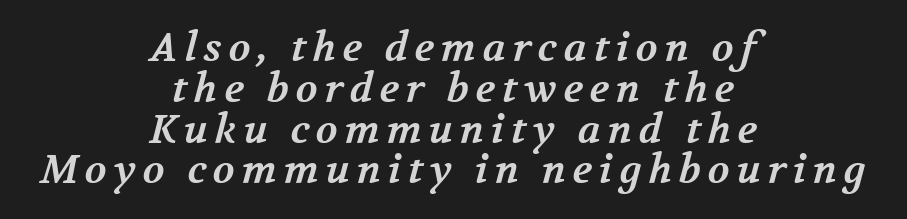
Q: Is the text bold? A: Yes.
Q: Is the typeface a serif or a sans-serif typeface? A: Serif.
Q: Is the text underlined? A: No.
Q: How is the paragraph aligned? A: Centered.
Q: Is the spacing between lines tight, normal or loose? A: Tight.
Q: Width (condensed, normal, or wide)? A: Normal.
Q: Stroke contrast? A: Medium.
Q: x-height? A: Medium.
Q: Monospaced? A: No.
